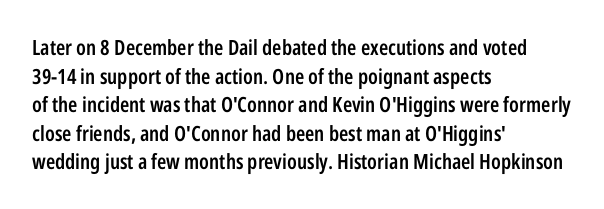
This sample uses an upright cut, with every glyph sitting square on the baseline. Moderately thickened strokes mark this as semibold type. Short note: letters normally spaced. A typesetter would call this leading conventional body-copy spacing. Just letters on the line, the space beneath them empty. Casual observation: everything's shoved over to the left.
